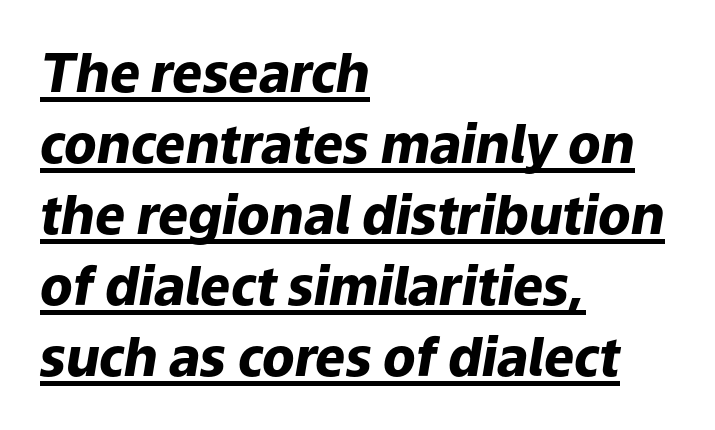
The image shows 53 px heavy type, italic (leaning right); set left-aligned, normal line spacing (1.34x), normal letter spacing, underlined; low stroke contrast and a medium x-height.
